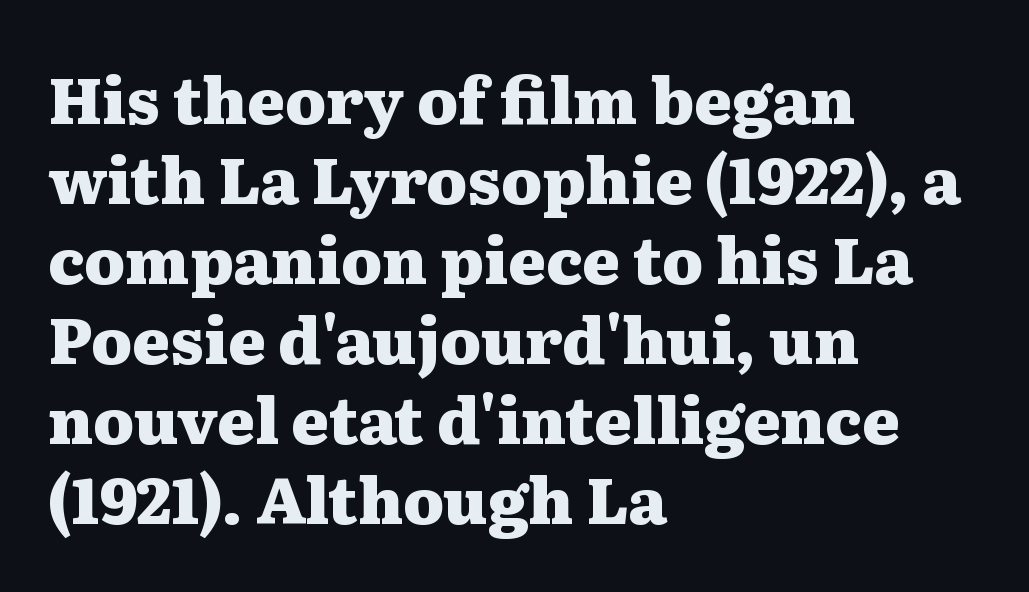
{"serif": "yes", "italic": "no", "bold": "yes", "weight": "heavy", "width": "wide", "stroke_contrast": "medium", "x_height": "medium", "monospaced": "no", "underline": "no", "align": "left", "line_spacing": "normal", "line_spacing_ratio": 1.25, "letter_spacing": "normal", "letter_spacing_em": 0.0, "glyph_px": 64}
